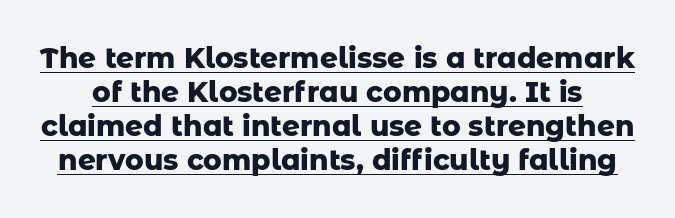
Q: Is the text bold? A: Yes.
Q: Is the text italic (slanted)? A: No, it is upright.
Q: Is the typeface a serif or a sans-serif typeface? A: Sans-serif.
Q: Is the text underlined? A: Yes.
Q: Is the spacing between letters normal or unusually wide? A: Normal.
Q: Width (condensed, normal, or wide)? A: Normal.
Q: Stroke contrast? A: Low.
Q: x-height? A: Medium.
Q: Monospaced? A: No.
